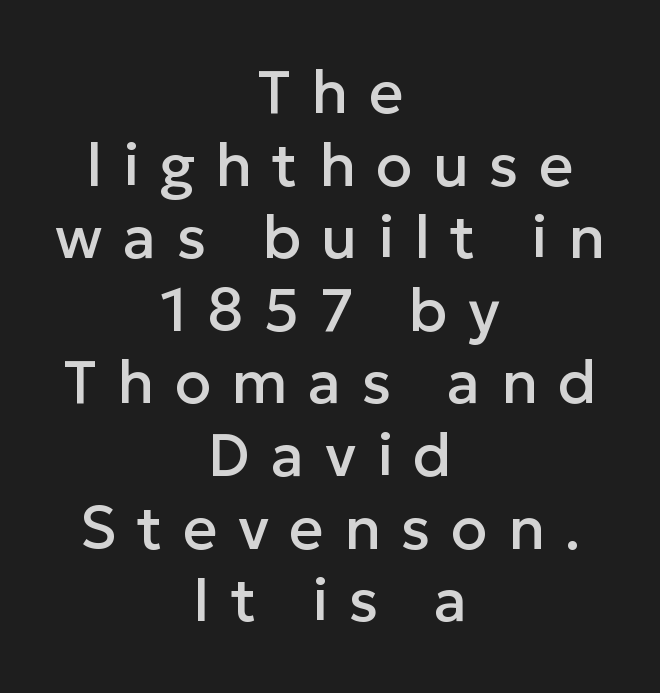
The image shows 60 px sans-serif type, upright; set centered, line spacing 1.21x, unusually wide letter spacing (+0.34 em), not underlined; low stroke contrast and a medium x-height.
